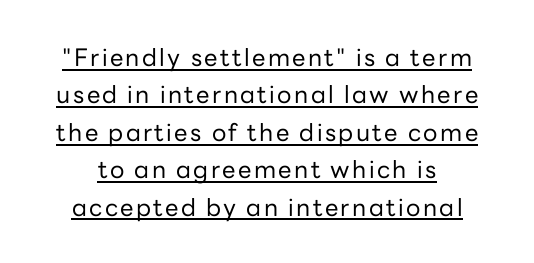
The image shows 24 px text type, upright; set normal line spacing (1.56x), underlined.
